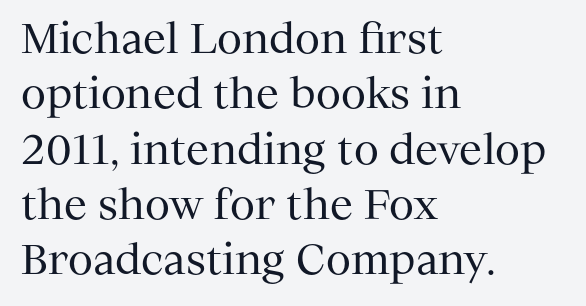
A typesetter would call this leading conventional body-copy spacing. Nobody touched the tracking dial on this one. Spacing verdict: proportional, widths tailored to each character. Letters rest on an invisible, unmarked baseline.
